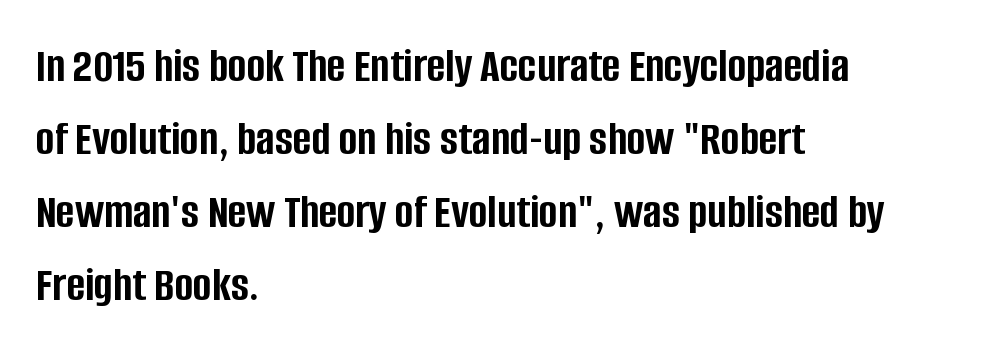
{"serif": "no", "italic": "no", "bold": "yes", "weight": "semibold", "width": "condensed", "stroke_contrast": "low", "x_height": "large", "monospaced": "no", "underline": "no", "align": "left", "line_spacing": "normal", "line_spacing_ratio": 1.46, "letter_spacing": "normal", "letter_spacing_em": 0.0, "glyph_px": 50}
